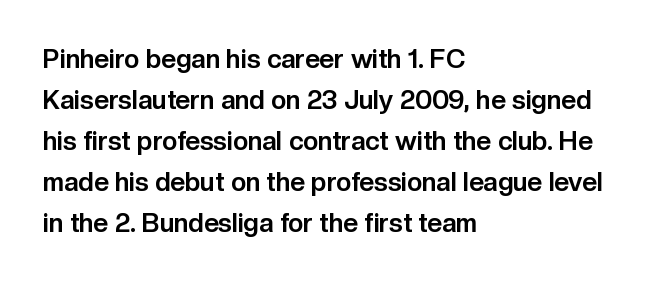
Standard letterfit; no display-style spreading of the glyphs. Compared with typical paragraphs, the rows here are spaced about the same. A bare baseline throughout the passage. Every stem runs plumb, perpendicular to the baseline. The typesetter chose a ragged-right arrangement here. The font is running at its bold setting.
